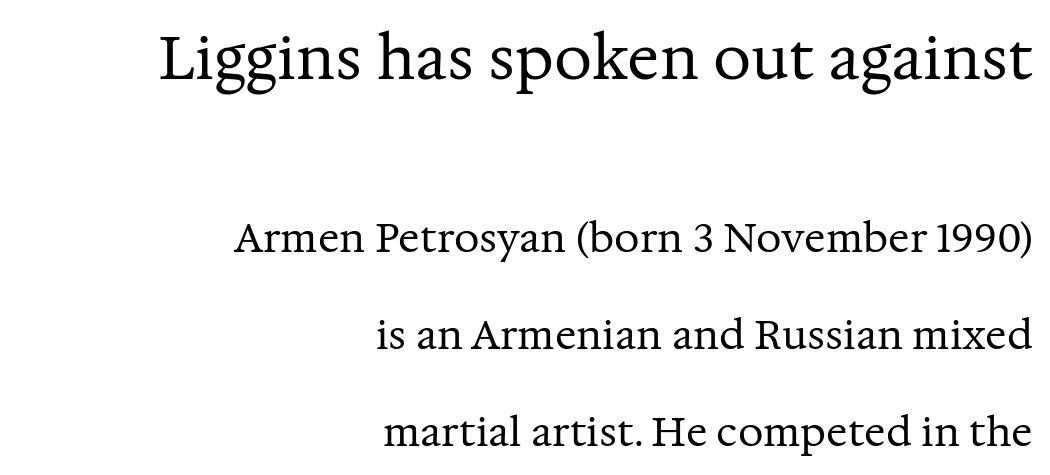
{"serif": "yes", "italic": "no", "bold": "no", "weight": "regular", "width": "normal", "stroke_contrast": "medium", "x_height": "medium", "monospaced": "no", "underline": "no", "align": "right", "line_spacing": "loose", "line_spacing_ratio": 2.43, "letter_spacing": "normal", "letter_spacing_em": 0.0, "larger_block": "first", "size_ratio": 1.5, "glyph_px": 60}
